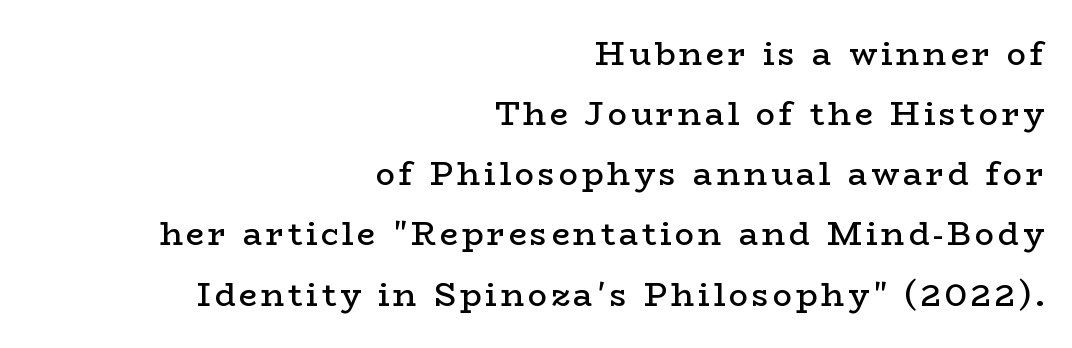
Think of a printed novel: that variable character pitch is what you see here. Typographic density is moderately raised because the face is semibold. Font category for this specimen: serif. Every row of glyphs terminates at an identical x-position on the right. Ascenders rise straight up at ninety degrees.
